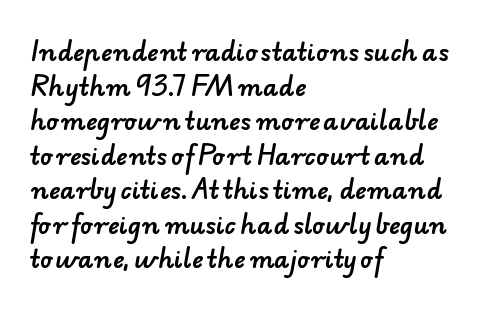
This sample uses plain, unmodified letter spacing. The text block is weighted toward the left margin, trailing off unevenly rightward. Letters rest on an invisible, unmarked baseline. Does the leading feel generous? No, just average.
